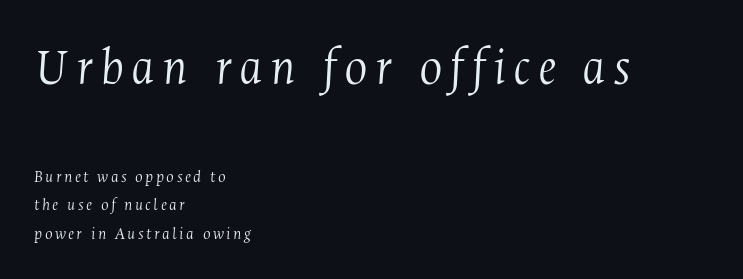
Q: Is the text bold? A: No.
Q: Is the text italic (slanted)? A: Yes, it leans right by about 4 degrees.
Q: Is the typeface a serif or a sans-serif typeface? A: Serif.
Q: Is the text underlined? A: No.
Q: How is the paragraph aligned? A: Left-aligned.
Q: Is the spacing between lines tight, normal or loose? A: Normal.
Q: Which block of text is set in a larger size, the first (top) or the second (bottom)? A: The first (top) one.
Q: Width (condensed, normal, or wide)? A: Condensed.
Q: Stroke contrast? A: Medium.
Q: x-height? A: Medium.
Q: Monospaced? A: No.
